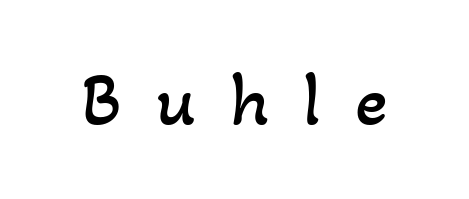
{"bold": "no", "weight": "regular", "width": "normal", "stroke_contrast": "low", "x_height": "small", "monospaced": "no", "underline": "no", "letter_spacing": "wide", "letter_spacing_em": 0.45, "glyph_px": 76}
